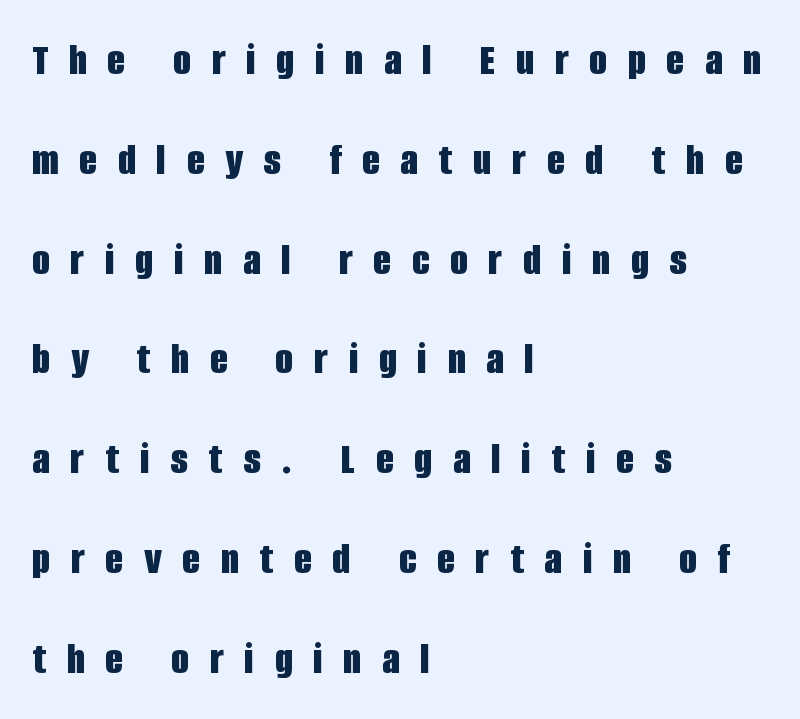
Q: Is the text bold? A: Yes.
Q: Is the text italic (slanted)? A: No, it is upright.
Q: Is the typeface a serif or a sans-serif typeface? A: Sans-serif.
Q: Is the text underlined? A: No.
Q: How is the paragraph aligned? A: Left-aligned.
Q: Is the spacing between letters normal or unusually wide? A: Unusually wide.
Q: Is the spacing between lines tight, normal or loose? A: Loose.
Q: Width (condensed, normal, or wide)? A: Condensed.
Q: Stroke contrast? A: Low.
Q: x-height? A: Large.
Q: Monospaced? A: No.
